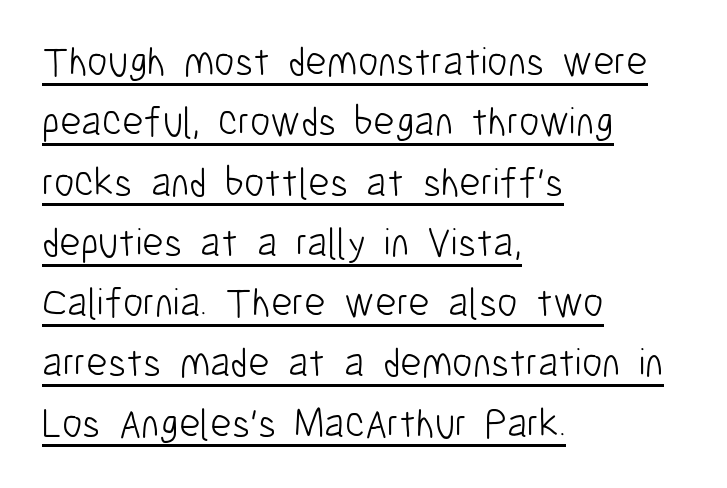
The image shows 41 px light, condensed sans-serif type, upright; set left-aligned, normal line spacing (1.47x), normal letter spacing, underlined; low stroke contrast and a medium x-height.
